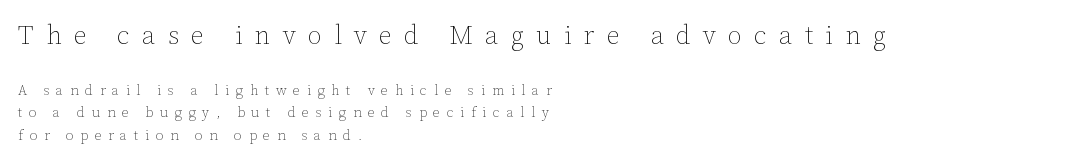
Q: Is the text bold? A: No.
Q: Is the text italic (slanted)? A: No, it is upright.
Q: Is the text underlined? A: No.
Q: How is the paragraph aligned? A: Left-aligned.
Q: Is the spacing between letters normal or unusually wide? A: Unusually wide.
Q: Is the spacing between lines tight, normal or loose? A: Normal.
Q: Which block of text is set in a larger size, the first (top) or the second (bottom)? A: The first (top) one.
